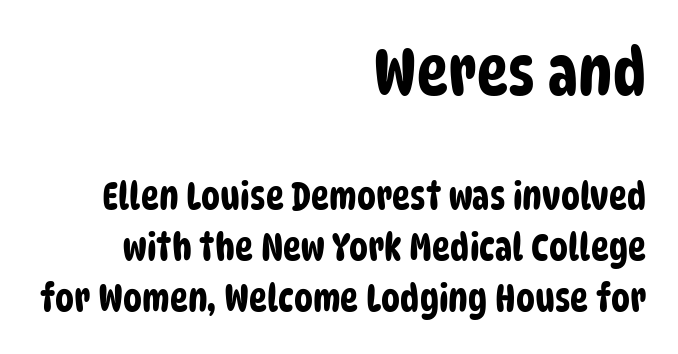
The image shows 66 px condensed sans-serif type; set right-aligned, normal line spacing (1.34x), normal letter spacing, not underlined; the first (top) block is 1.74x larger; low stroke contrast and a large x-height.
